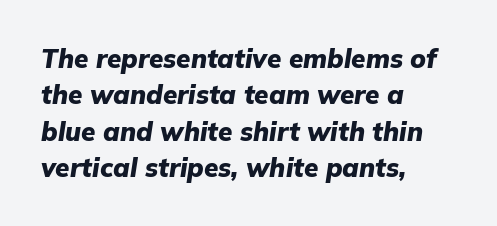
Look at the tracking — it's just the regular setting, nothing added. Look at the stroke-to-counter ratio: heavy, a bold. The glyphs are unaccompanied by any horizontal stroke below them. One-word summary of the alignment: left.
